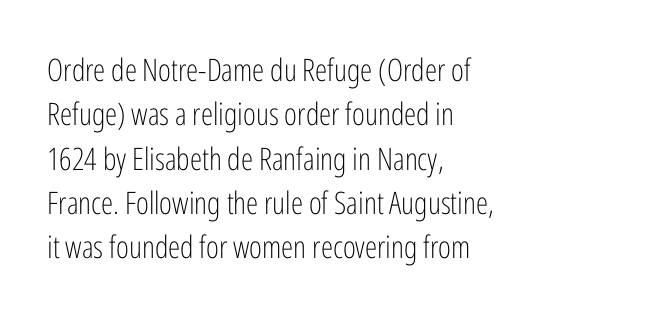
The image shows 31 px light, condensed sans-serif type, upright; set left-aligned, normal line spacing (1.43x), normal letter spacing, not underlined; low stroke contrast and a medium x-height.
